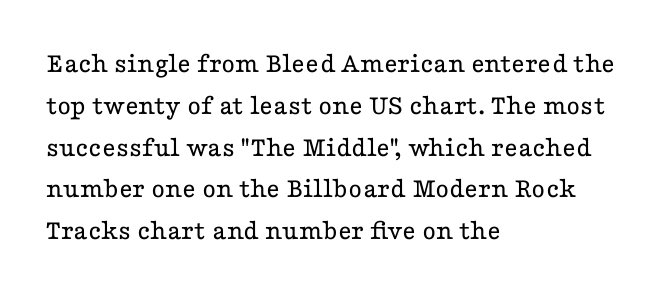
The image shows 29 px regular-weight, wide serif type, upright; set left-aligned, normal line spacing (1.44x), normal letter spacing, not underlined; low stroke contrast and a medium x-height.
